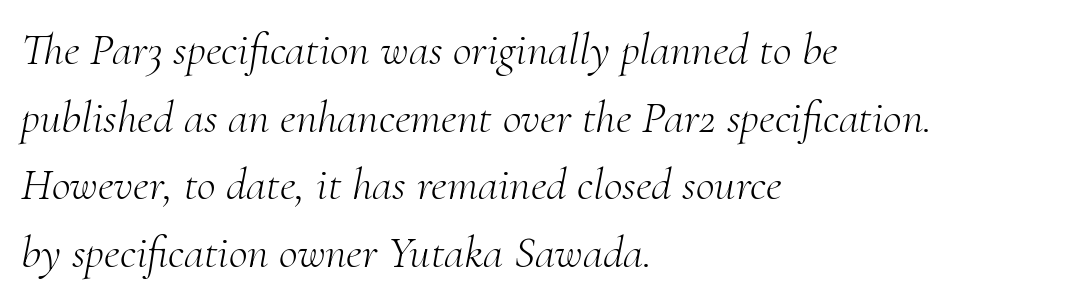
Q: Is the text bold? A: No.
Q: Is the text italic (slanted)? A: Yes, it leans right by about 10 degrees.
Q: Is the typeface a serif or a sans-serif typeface? A: Serif.
Q: Is the text underlined? A: No.
Q: How is the paragraph aligned? A: Left-aligned.
Q: Is the spacing between letters normal or unusually wide? A: Normal.
Q: Is the spacing between lines tight, normal or loose? A: Normal.
Q: Width (condensed, normal, or wide)? A: Normal.
Q: Stroke contrast? A: Medium.
Q: x-height? A: Small.
Q: Monospaced? A: No.
